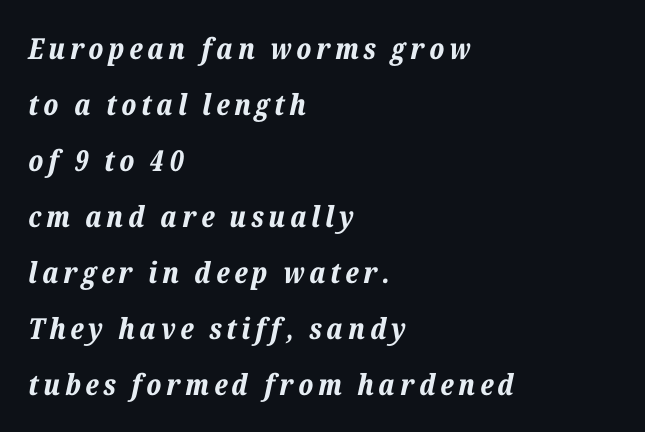
Quick note: italic. Leftover space on each line is placed entirely after the last word. You could not count columns in this text — the font is proportionally spaced. The glyphs have the mass of a bold cut. Horizontal bands of white between lines are thick stripes. Just letters on the line, the space beneath them empty.
